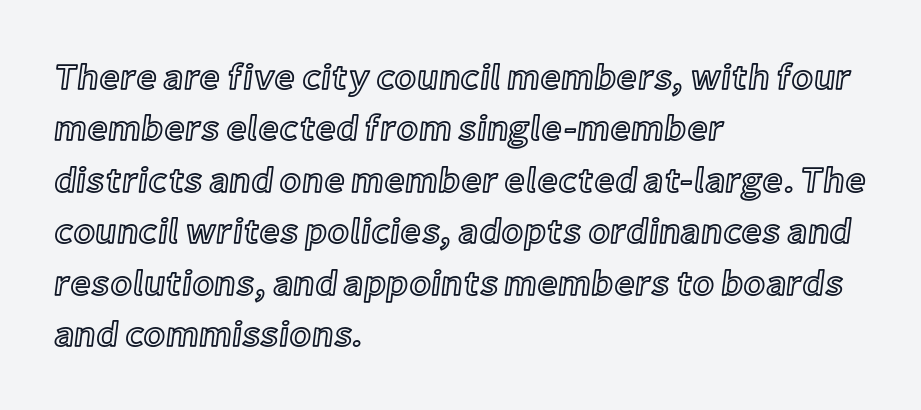
{"width": "normal", "x_height": "medium", "monospaced": "no", "underline": "no", "align": "left", "line_spacing": "normal", "line_spacing_ratio": 1.43, "letter_spacing": "normal", "letter_spacing_em": 0.0, "glyph_px": 36}
